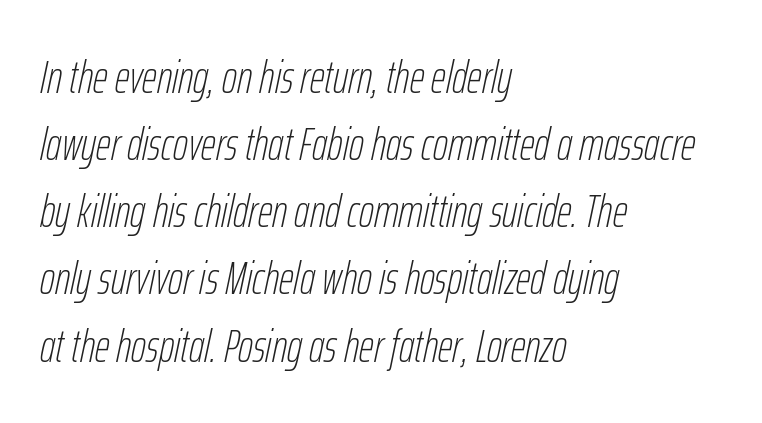
{"italic": "yes", "lean": "right", "slant_degrees": 12, "bold": "no", "weight": "thin", "width": "condensed", "stroke_contrast": "low", "x_height": "medium", "monospaced": "no", "underline": "no", "align": "left", "line_spacing": "normal", "line_spacing_ratio": 1.46, "letter_spacing": "normal", "letter_spacing_em": 0.0, "glyph_px": 46}
